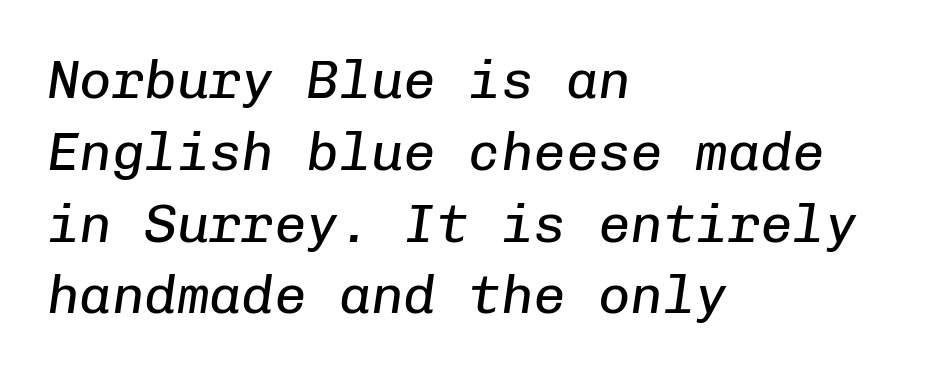
{"italic": "yes", "lean": "right", "slant_degrees": 8, "bold": "no", "weight": "regular", "width": "normal", "stroke_contrast": "low", "x_height": "medium", "monospaced": "yes", "underline": "no", "align": "left", "line_spacing": "normal", "line_spacing_ratio": 1.33, "letter_spacing": "normal", "letter_spacing_em": 0.0, "glyph_px": 54}
